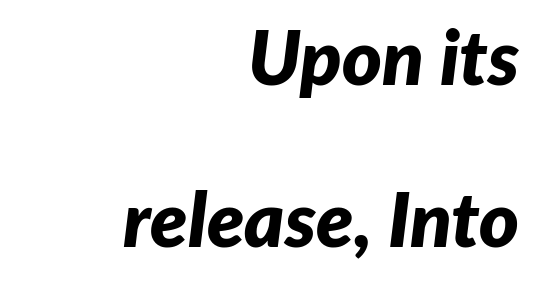
The image shows 76 px bold type, italic (leaning right); set right-aligned, loose line spacing (2.13x), normal letter spacing, not underlined; low stroke contrast and a medium x-height.
